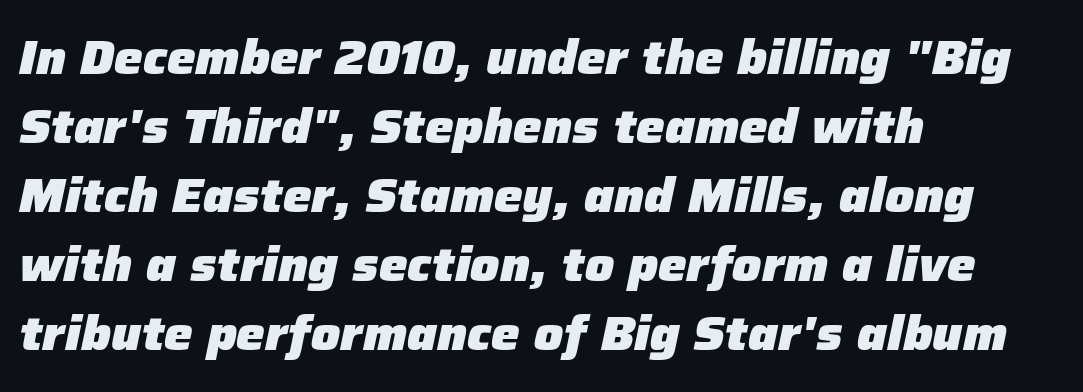
{"italic": "yes", "lean": "right", "slant_degrees": 12, "bold": "yes", "weight": "heavy", "width": "normal", "stroke_contrast": "low", "x_height": "medium", "monospaced": "no", "underline": "no", "align": "left", "line_spacing": "normal", "line_spacing_ratio": 1.44, "letter_spacing": "normal", "letter_spacing_em": 0.0, "glyph_px": 48}
